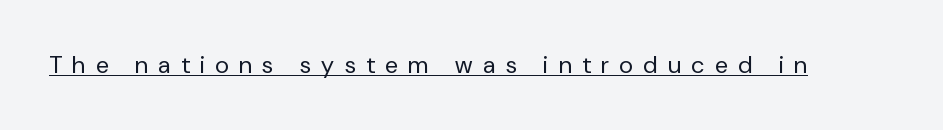
{"italic": "no", "bold": "no", "underline": "yes", "letter_spacing": "wide", "letter_spacing_em": 0.44, "glyph_px": 24}
